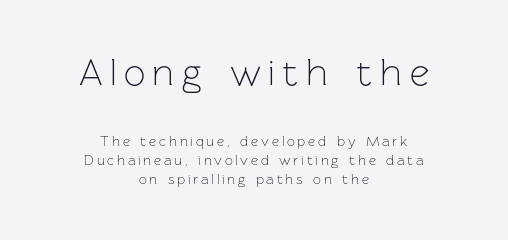
{"serif": "no", "italic": "no", "bold": "no", "weight": "light", "width": "normal", "stroke_contrast": "low", "x_height": "medium", "monospaced": "no", "underline": "no", "align": "center", "line_spacing": "normal", "line_spacing_ratio": 1.36, "letter_spacing": "wide", "letter_spacing_em": 0.2, "larger_block": "first", "size_ratio": 2.71, "glyph_px": 38}
